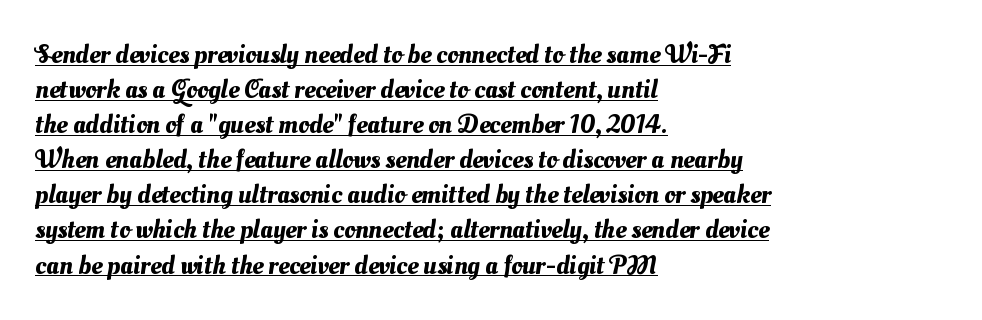
{"underline": "yes", "align": "left", "line_spacing": "normal", "line_spacing_ratio": 1.3, "letter_spacing": "normal", "letter_spacing_em": 0.0, "glyph_px": 27}
